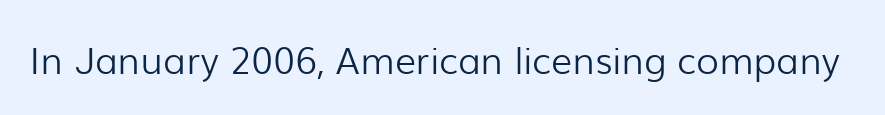
{"serif": "no", "italic": "no", "bold": "no", "weight": "light", "width": "normal", "stroke_contrast": "low", "x_height": "medium", "monospaced": "no", "underline": "no", "letter_spacing": "normal", "letter_spacing_em": 0.0, "glyph_px": 37}
